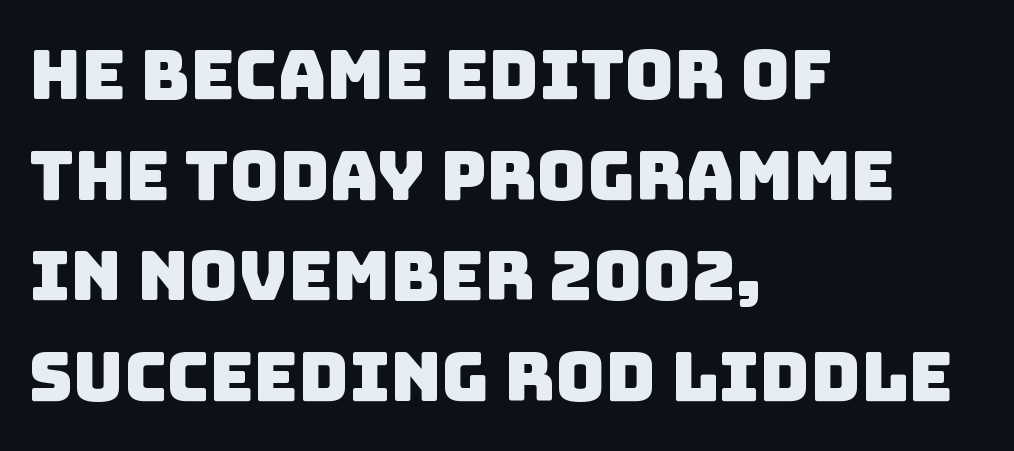
Vertical spacing — default. Standard letterfit; no display-style spreading of the glyphs. A typesetter would label this face a sans. Line starts are locked; line ends wander.
